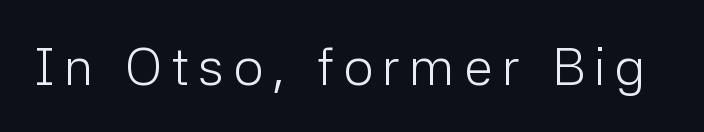
A typesetter would call this proportional, since set widths differ per character. Descender tails drop into unmarked territory. Weight: in the light-to-regular range. This sample uses an upright cut, with every glyph sitting square on the baseline.
